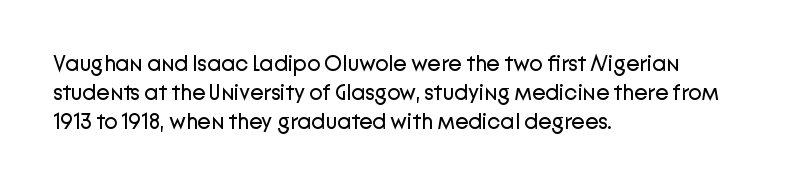
Q: Is the text bold? A: No.
Q: Is the text italic (slanted)? A: No, it is upright.
Q: Is the text underlined? A: No.
Q: How is the paragraph aligned? A: Left-aligned.
Q: Is the spacing between letters normal or unusually wide? A: Normal.
Q: Is the spacing between lines tight, normal or loose? A: Normal.
